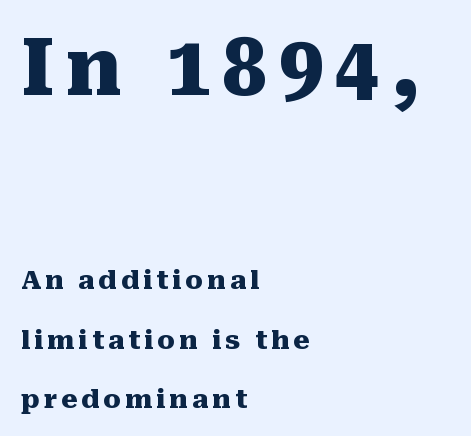
Little horizontal feet cap the strokes, marking this as serif type. Its strokes are broad and dark, the hallmark of bold type. Is the block centered? No — it sits flush against the left margin. This is roman type, the default non-slanted kind. If you measured baseline to baseline, you'd find a long distance.
